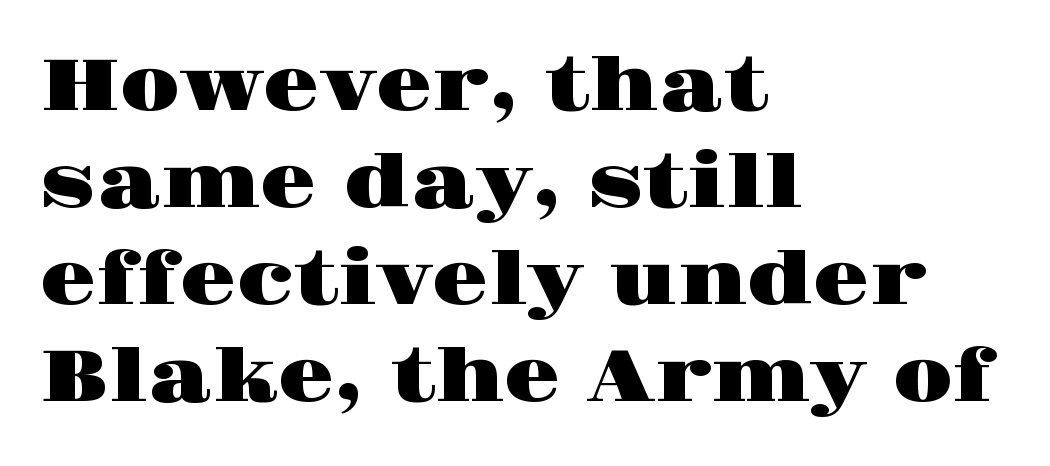
You could call the tracking neutral — neither tight nor loose. The font's upright variant was chosen for this text. The rendering anchors every line to the left-hand side. Rows of type keep a routine distance in the vertical direction. The passage shown is typeset with a serif family. This rendering features lettering with no underline.
